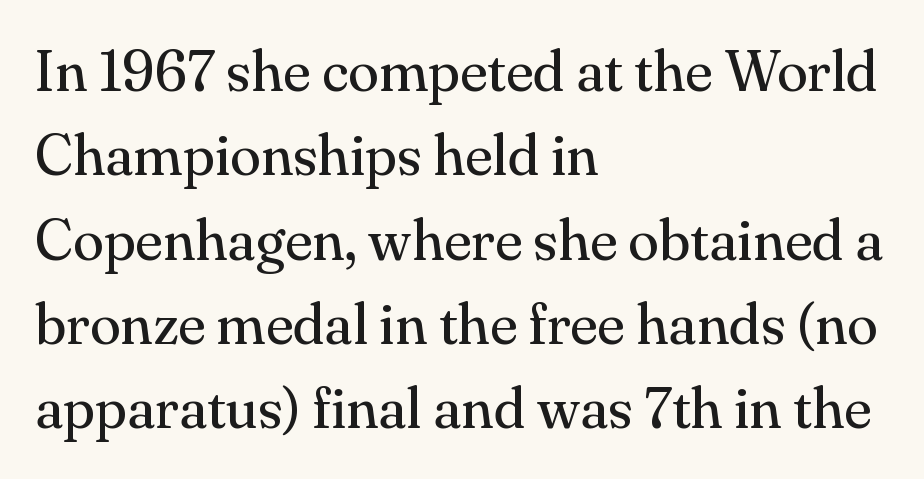
The image shows 57 px regular-weight serif type, upright; set left-aligned, normal line spacing (1.48x), normal letter spacing, not underlined; medium stroke contrast and a small x-height.
